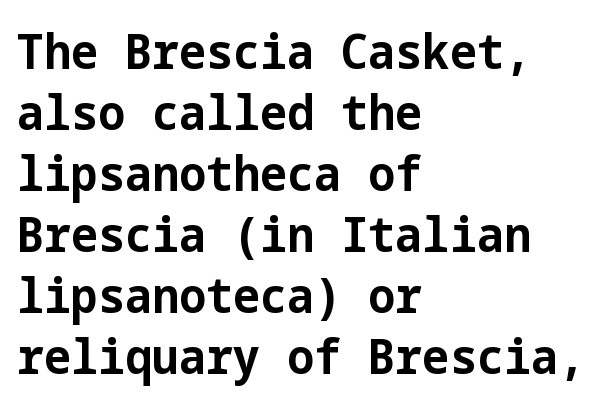
The image shows 48 px bold sans-serif type, upright; set left-aligned, normal line spacing (1.27x), normal letter spacing, not underlined; low stroke contrast and a medium x-height.
